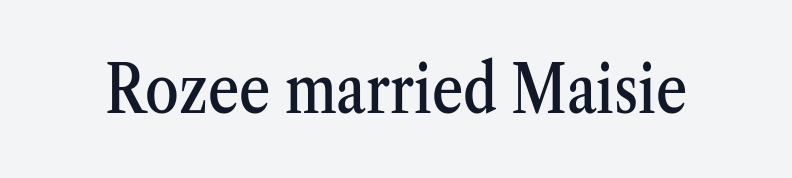
Q: Is the text italic (slanted)? A: No, it is upright.
Q: Is the typeface a serif or a sans-serif typeface? A: Serif.
Q: Is the text underlined? A: No.
Q: Is the spacing between letters normal or unusually wide? A: Normal.
Q: Width (condensed, normal, or wide)? A: Condensed.
Q: Stroke contrast? A: Medium.
Q: x-height? A: Medium.
Q: Monospaced? A: No.
